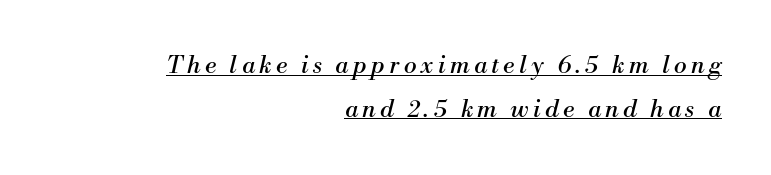
The image shows 24 px text type, italic (leaning right); set right-aligned, line spacing 1.82x, underlined.
